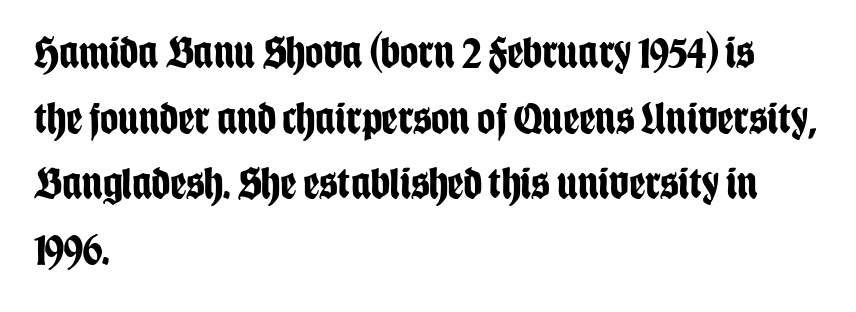
{"serif": "no", "italic": "no", "bold": "yes", "weight": "bold", "width": "condensed", "stroke_contrast": "low", "x_height": "large", "monospaced": "no", "underline": "no", "align": "left", "line_spacing": "normal", "line_spacing_ratio": 1.46, "letter_spacing": "normal", "letter_spacing_em": 0.0, "glyph_px": 45}
